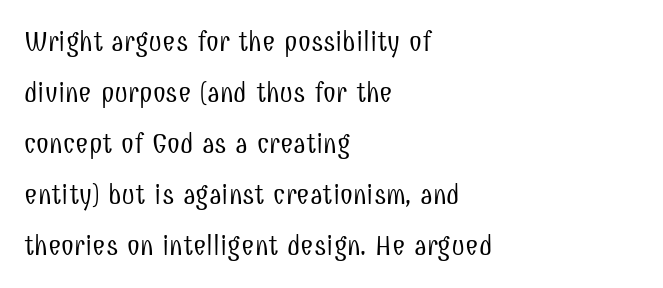
The image shows 29 px light, condensed sans-serif type, upright; set left-aligned, line spacing 1.76x, normal letter spacing, not underlined; low stroke contrast and a medium x-height.
